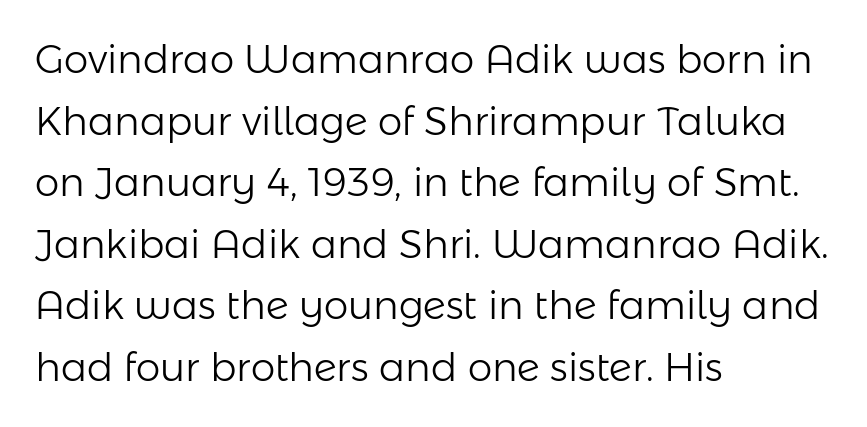
The letters advance in unequal steps, a hallmark of proportional type. The rag falls on the right side of this text block. If you drew a line through each stem, it would be perfectly vertical. Summary of weight: not heavy and not bold. Underline: absent. A typesetter would label this face a sans.
